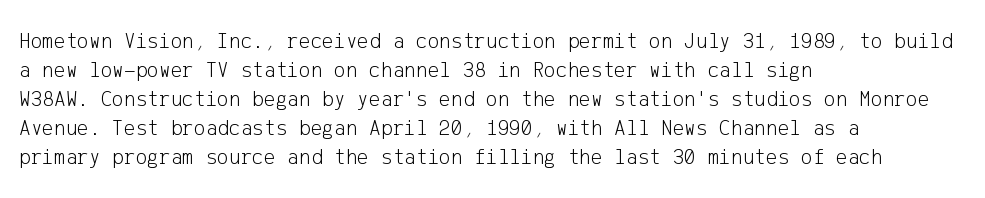
{"italic": "no", "bold": "no", "underline": "no", "align": "left", "line_spacing": "normal", "line_spacing_ratio": 1.32, "letter_spacing": "normal", "letter_spacing_em": 0.0, "glyph_px": 22}
